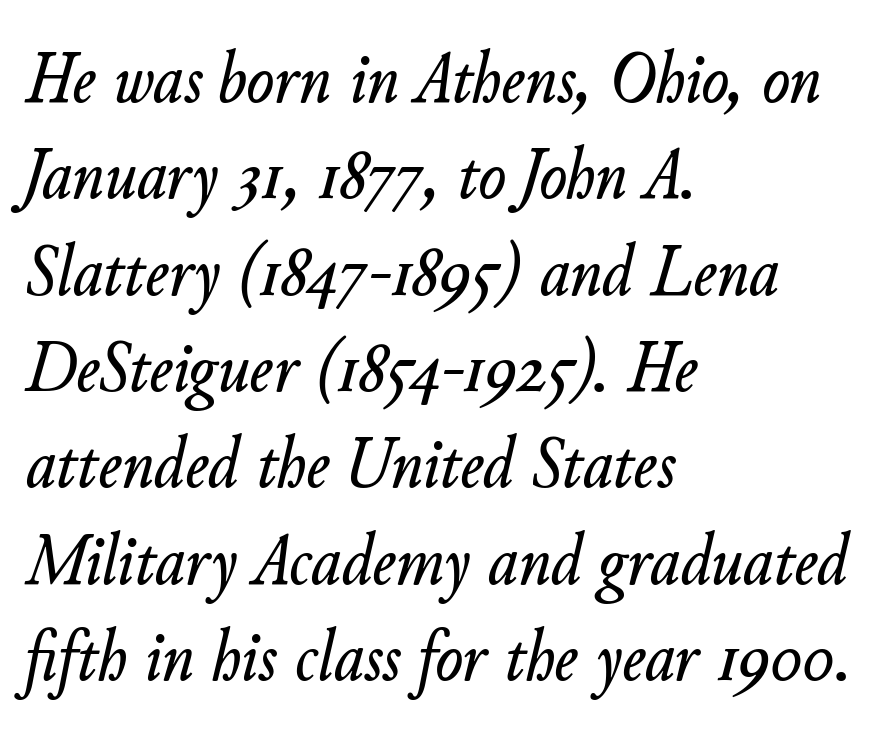
The image shows 73 px text type, italic (leaning right); set left-aligned, normal line spacing (1.32x), normal letter spacing, not underlined; low stroke contrast and a small x-height.
